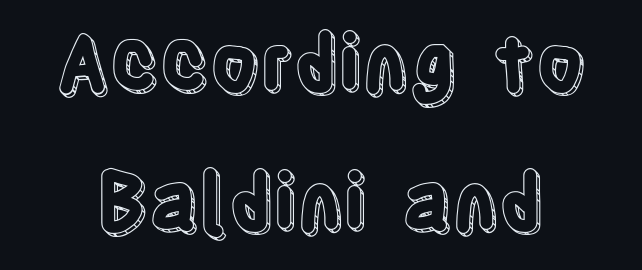
Q: Is the text italic (slanted)? A: No, it is upright.
Q: Is the text underlined? A: No.
Q: Is the spacing between letters normal or unusually wide? A: Normal.
Q: Width (condensed, normal, or wide)? A: Condensed.
Q: x-height? A: Large.
Q: Monospaced? A: No.
